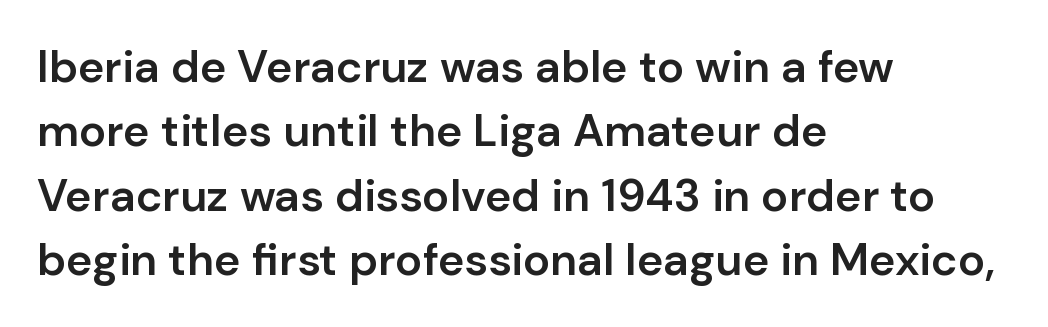
The image shows 45 px semibold sans-serif type, upright; set left-aligned, normal line spacing (1.43x), normal letter spacing, not underlined; low stroke contrast and a medium x-height.
